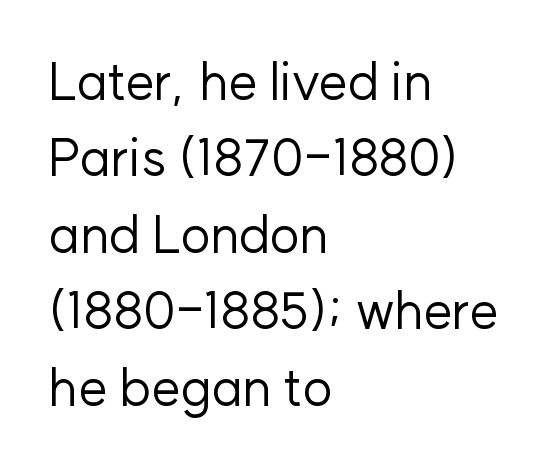
Q: Is the text bold? A: No.
Q: Is the text italic (slanted)? A: No, it is upright.
Q: Is the typeface a serif or a sans-serif typeface? A: Sans-serif.
Q: Is the text underlined? A: No.
Q: How is the paragraph aligned? A: Left-aligned.
Q: Is the spacing between letters normal or unusually wide? A: Normal.
Q: Is the spacing between lines tight, normal or loose? A: Normal.
Q: Width (condensed, normal, or wide)? A: Normal.
Q: Stroke contrast? A: Low.
Q: x-height? A: Medium.
Q: Monospaced? A: No.
